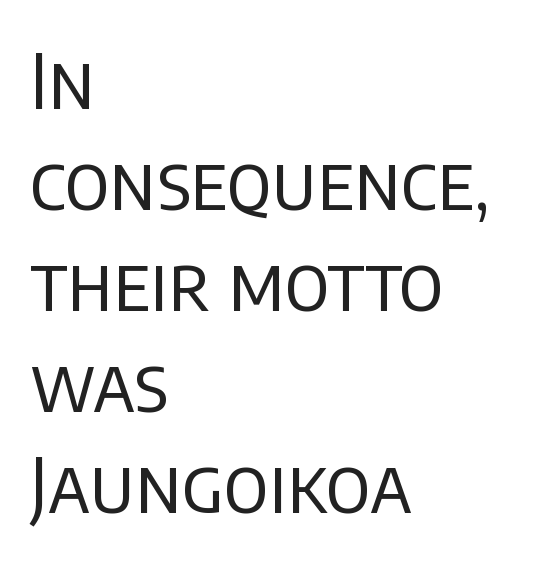
Q: Is the text bold? A: No.
Q: Is the text italic (slanted)? A: No, it is upright.
Q: Is the typeface a serif or a sans-serif typeface? A: Sans-serif.
Q: Is the text underlined? A: No.
Q: How is the paragraph aligned? A: Left-aligned.
Q: Is the spacing between letters normal or unusually wide? A: Normal.
Q: Is the spacing between lines tight, normal or loose? A: Normal.
Q: Width (condensed, normal, or wide)? A: Normal.
Q: Stroke contrast? A: Low.
Q: x-height? A: Large.
Q: Monospaced? A: No.
